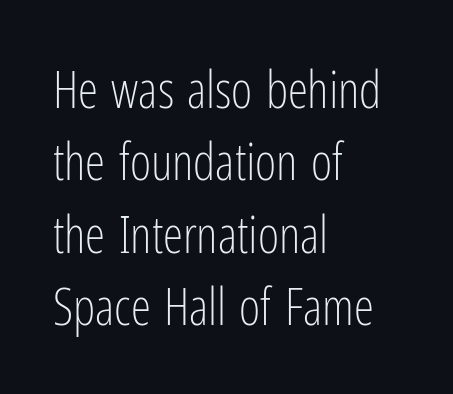
It's the straight-up-and-down kind of type. Heaviness? Minimal to ordinary, like unemphasized prose. The horizontal fit of the characters is conventional and even. What kind of face is this? One without serifs — a sans. Note the varied advance widths — an 'i' is clearly narrower than an 'm'.
